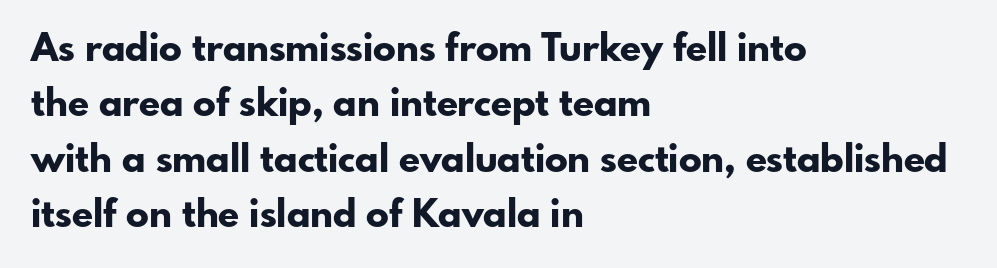
Q: Is the text bold? A: Yes.
Q: Is the text italic (slanted)? A: No, it is upright.
Q: Is the typeface a serif or a sans-serif typeface? A: Sans-serif.
Q: Is the text underlined? A: No.
Q: How is the paragraph aligned? A: Left-aligned.
Q: Is the spacing between letters normal or unusually wide? A: Normal.
Q: Is the spacing between lines tight, normal or loose? A: Normal.
Q: Width (condensed, normal, or wide)? A: Normal.
Q: Stroke contrast? A: Low.
Q: x-height? A: Small.
Q: Monospaced? A: No.
